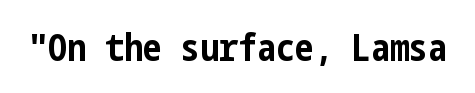
The image shows 38 px bold, condensed sans-serif type, upright; set normal letter spacing, not underlined; low stroke contrast and a medium x-height.
